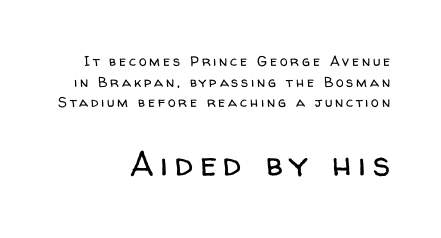
The strip under each line holds only bare page. Classification — sans serif. Proportional: the letters do not fall into vertical columns. This is roman type, the default non-slanted kind.
